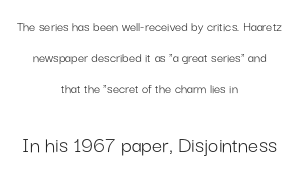
{"italic": "no", "bold": "no", "underline": "no", "align": "center", "line_spacing": "loose", "line_spacing_ratio": 2.2, "letter_spacing": "normal", "letter_spacing_em": 0.0, "larger_block": "second", "size_ratio": 1.64, "glyph_px": 23}
